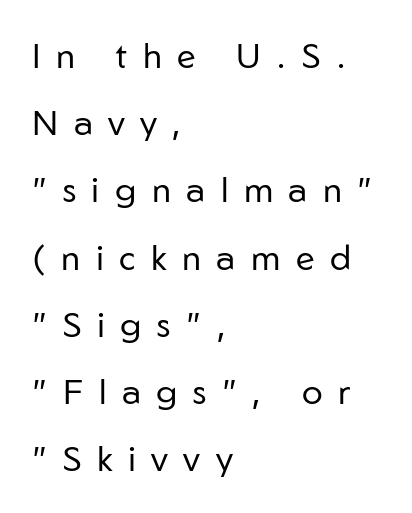
The image shows 35 px regular-weight sans-serif type, upright; set left-aligned, loose line spacing (1.92x), unusually wide letter spacing (+0.44 em), not underlined; low stroke contrast and a medium x-height.
